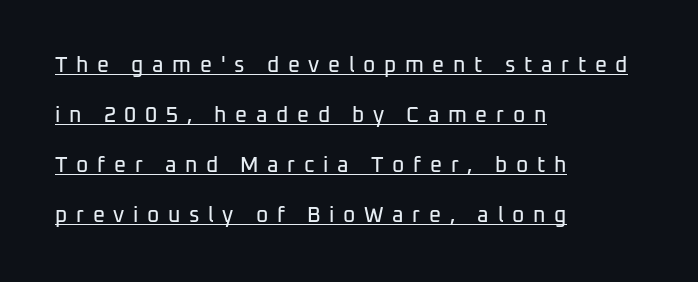
The image shows 21 px text type, upright; set left-aligned, loose line spacing (2.38x), unusually wide letter spacing (+0.41 em), underlined.
